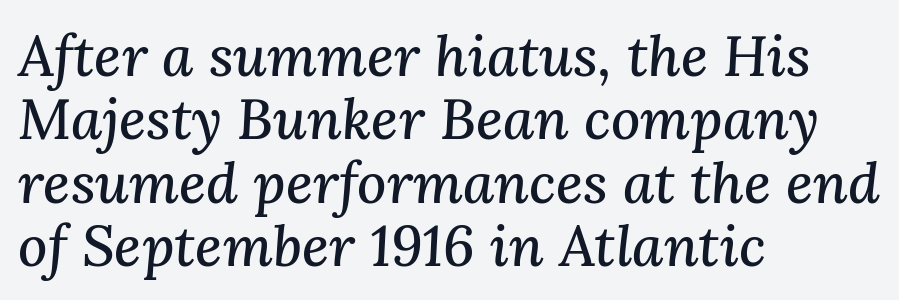
{"serif": "yes", "italic": "yes", "lean": "right", "slant_degrees": 3, "width": "normal", "stroke_contrast": "medium", "x_height": "medium", "monospaced": "no", "underline": "no", "align": "left", "line_spacing": "tight", "line_spacing_ratio": 1.11, "letter_spacing": "normal", "letter_spacing_em": 0.0, "glyph_px": 57}
